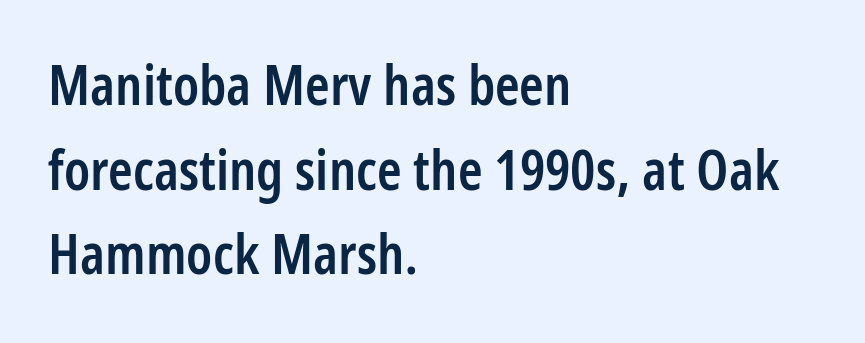
A typesetter would mark this as roman, not italic. Is the block centered? No — it sits flush against the left margin. The characters display no serif detailing; their extremities are plain. Each glyph is drawn with semibold strokes, heavier than normal yet not fully bold.
